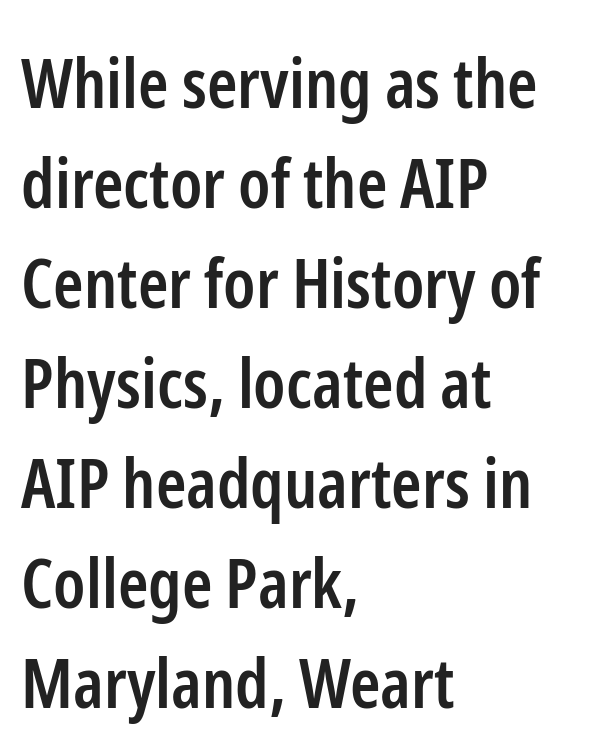
Q: Is the text bold? A: Semi-bold.
Q: Is the text italic (slanted)? A: No, it is upright.
Q: Is the typeface a serif or a sans-serif typeface? A: Sans-serif.
Q: Is the text underlined? A: No.
Q: How is the paragraph aligned? A: Left-aligned.
Q: Is the spacing between letters normal or unusually wide? A: Normal.
Q: Is the spacing between lines tight, normal or loose? A: Normal.
Q: Width (condensed, normal, or wide)? A: Condensed.
Q: Stroke contrast? A: Low.
Q: x-height? A: Medium.
Q: Monospaced? A: No.
